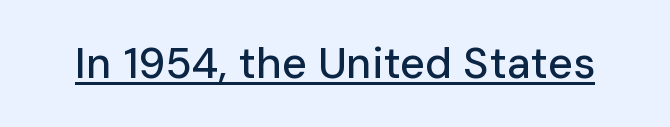
The image shows 43 px sans-serif type, upright; set normal letter spacing, underlined; low stroke contrast and a medium x-height.
